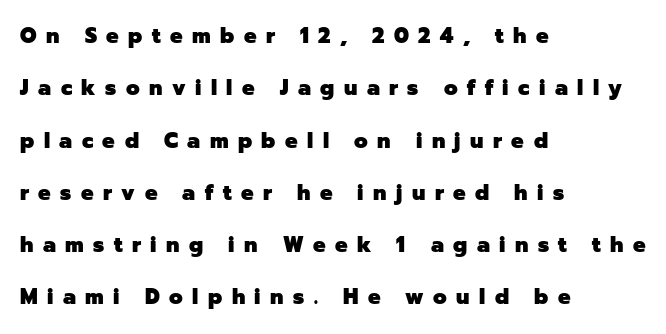
The compositor pushed each line to the left boundary. Words appear elongated and porous because spacing is wide. It's the straight-up-and-down kind of type. The foot of each line stays bare and open.
